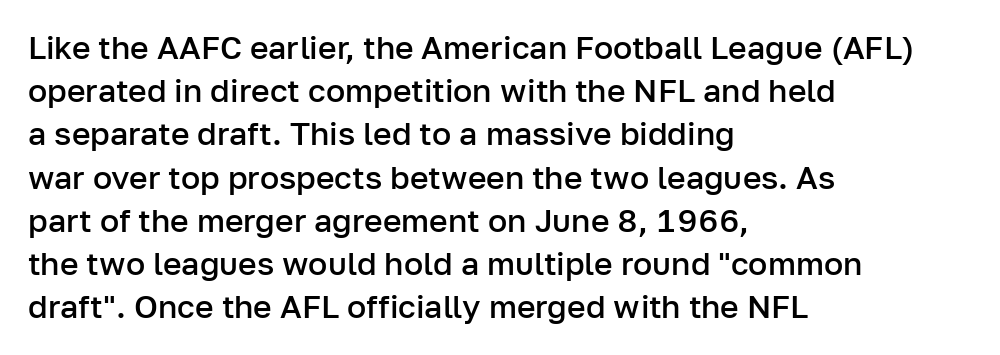
The image shows 32 px semibold sans-serif type, upright; set left-aligned, normal line spacing (1.35x), normal letter spacing, not underlined; low stroke contrast and a medium x-height.
